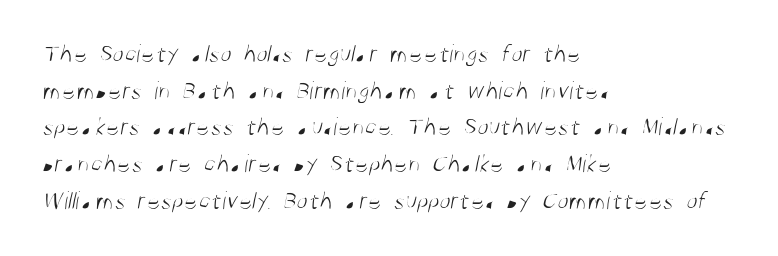
{"bold": "no", "underline": "no", "align": "left", "line_spacing": "normal", "line_spacing_ratio": 1.41, "letter_spacing": "normal", "letter_spacing_em": 0.0, "glyph_px": 26}
